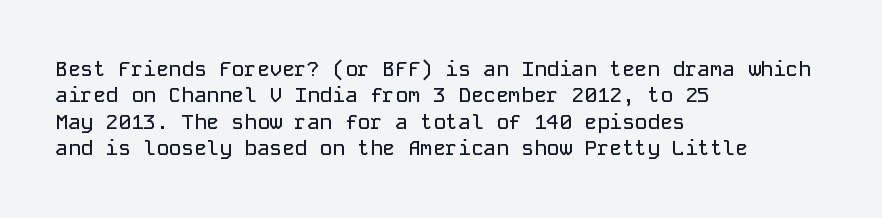
Q: Is the text italic (slanted)? A: No, it is upright.
Q: Is the text underlined? A: No.
Q: How is the paragraph aligned? A: Left-aligned.
Q: Is the spacing between letters normal or unusually wide? A: Normal.
Q: Is the spacing between lines tight, normal or loose? A: Normal.
